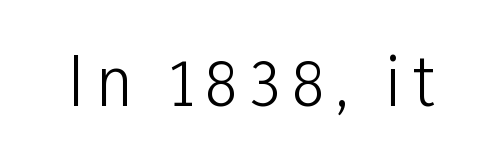
{"serif": "no", "italic": "no", "bold": "no", "weight": "light", "width": "condensed", "stroke_contrast": "low", "x_height": "medium", "monospaced": "no", "underline": "no", "glyph_px": 65}
